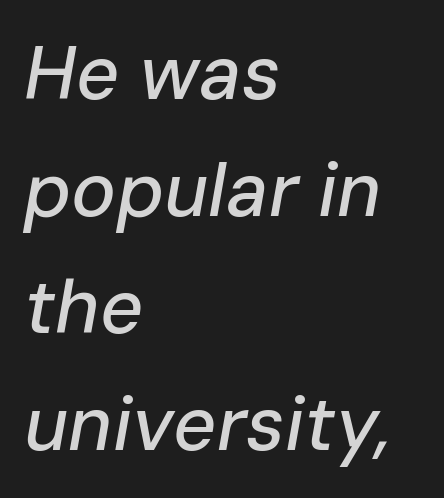
{"italic": "yes", "lean": "right", "slant_degrees": 10, "width": "normal", "stroke_contrast": "low", "x_height": "medium", "monospaced": "no", "underline": "no", "align": "left", "line_spacing": "normal", "line_spacing_ratio": 1.56, "letter_spacing": "normal", "letter_spacing_em": 0.0, "glyph_px": 75}
